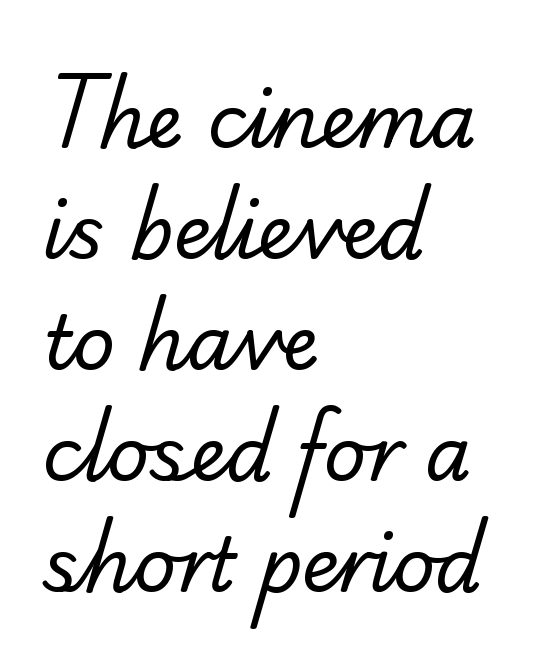
{"serif": "yes", "bold": "no", "weight": "regular", "width": "normal", "stroke_contrast": "low", "x_height": "small", "monospaced": "no", "underline": "no", "align": "left", "line_spacing": "normal", "line_spacing_ratio": 1.5, "letter_spacing": "normal", "letter_spacing_em": 0.0, "glyph_px": 74}
